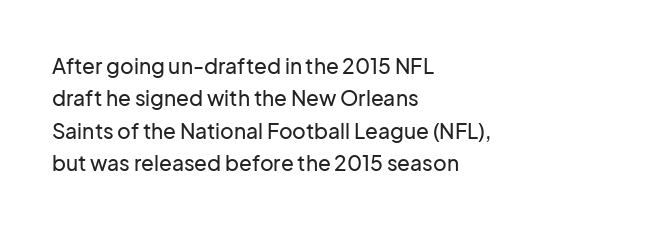
The image shows 21 px text type, upright; set left-aligned, normal line spacing (1.54x), normal letter spacing, not underlined.
